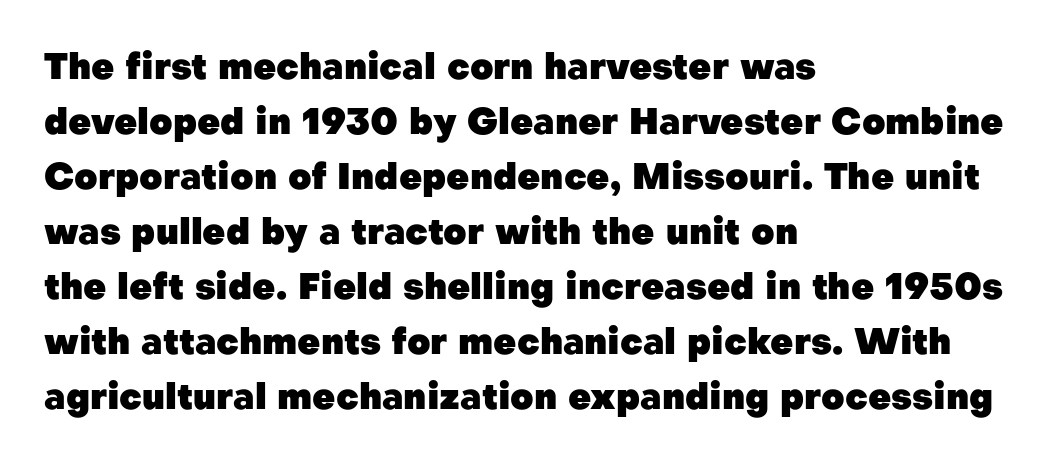
It's the straight-up-and-down kind of type. The rag falls on the right side of this text block. The passage shown stacks its lines at a standard gap. Varying glyph widths throughout — classic text-font behaviour. Letterform terminals end flat and unadorned throughout the passage. The face used here is rendered with its standard letterfit.
